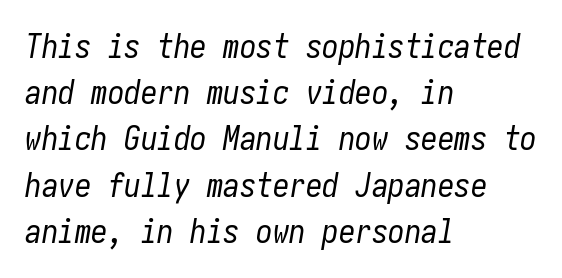
The image shows 33 px regular-weight, condensed type, italic (leaning right); set left-aligned, normal line spacing (1.4x), normal letter spacing, not underlined; low stroke contrast and a medium x-height.
